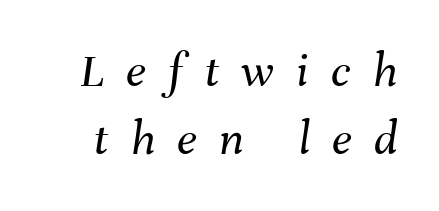
Q: Is the text bold? A: No.
Q: Is the text italic (slanted)? A: Yes, it leans right by about 8 degrees.
Q: Is the text underlined? A: No.
Q: Is the spacing between letters normal or unusually wide? A: Unusually wide.
Q: Is the spacing between lines tight, normal or loose? A: Normal.
Q: Width (condensed, normal, or wide)? A: Normal.
Q: Stroke contrast? A: Medium.
Q: x-height? A: Medium.
Q: Monospaced? A: No.
